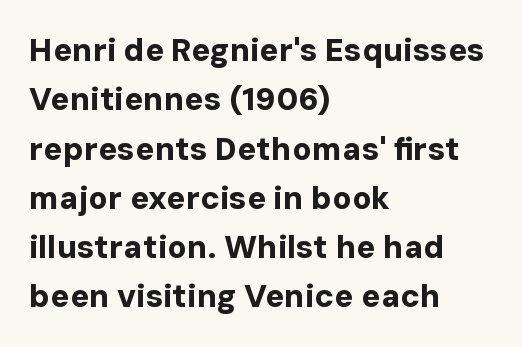
The baseline area is clear. The passage shown is typed in a proportional face where columns would drift. Italic: no, the glyphs are upright roman. These words are printed bold, with thick strokes throughout. This sample keeps an unexceptional amount of space between lines.
